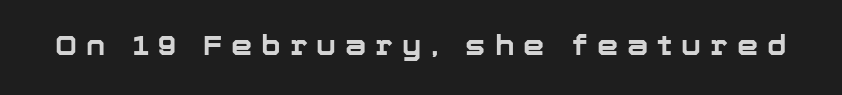
{"italic": "no", "bold": "yes", "underline": "no", "letter_spacing": "wide", "letter_spacing_em": 0.33, "glyph_px": 27}
